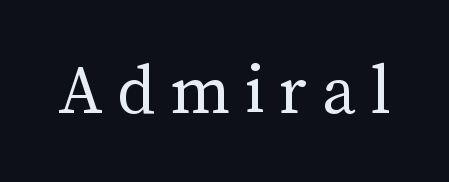
The type sits square on the baseline with zero lean. Letters rest on an invisible, unmarked baseline. Character widths vary here, with narrow letters taking less room than wide ones. Compared with a typical body face, this is equally light or lighter still.
